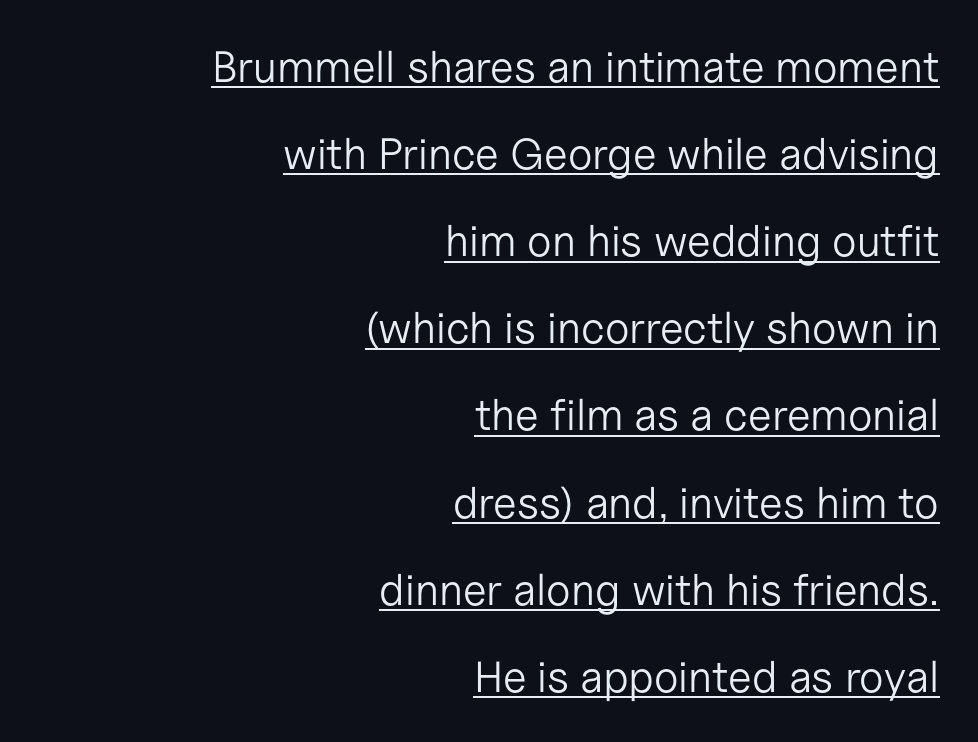
Note: no serifs on the glyphs. This rendering features underlined lettering. If you measured baseline to baseline, you'd find a long distance. The type is set solid horizontally, with unmodified tracking.
